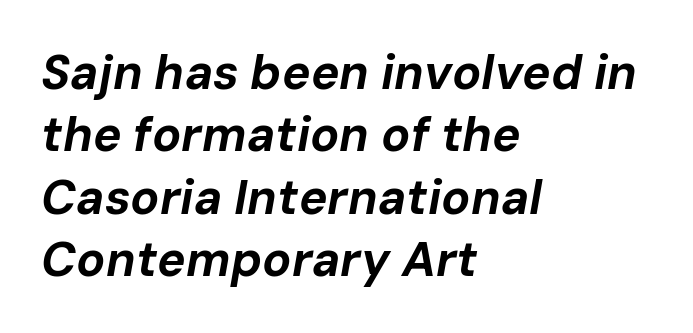
Lines of text with bare space underneath. Observe the ordinary spacing: letters are neighbours, not strangers. A full-strength bold gives these letters their thick strokes. Is this a fixed-width face? No — the glyphs have proportional, varying widths. One glance says typical: line gaps are just what's usual.
